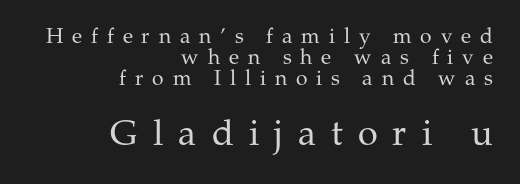
{"serif": "yes", "italic": "no", "bold": "no", "weight": "regular", "width": "normal", "stroke_contrast": "medium", "x_height": "medium", "monospaced": "no", "underline": "no", "align": "right", "line_spacing": "tight", "line_spacing_ratio": 0.99, "letter_spacing": "wide", "letter_spacing_em": 0.42, "larger_block": "second", "size_ratio": 1.71, "glyph_px": 36}
